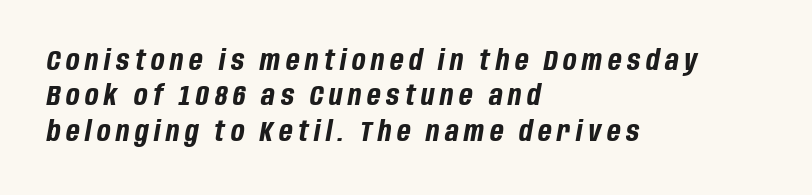
The lines in this sample share a left origin and differ only in where they stop. The font's italic variant was chosen for this text. Each letter keeps its own natural width here, so spacing adapts to shape. Is the type bold? Yes — the strokes are clearly thick and heavy. Just letters on the line, the space beneath them empty.
